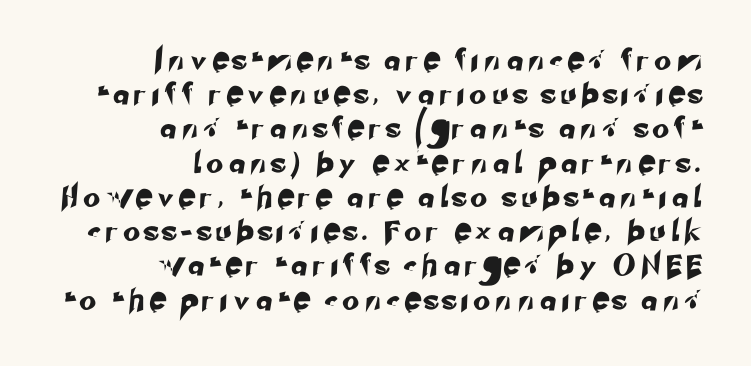
{"underline": "no", "align": "right", "line_spacing": "normal", "line_spacing_ratio": 1.63, "letter_spacing": "wide", "letter_spacing_em": 0.37, "glyph_px": 21}
